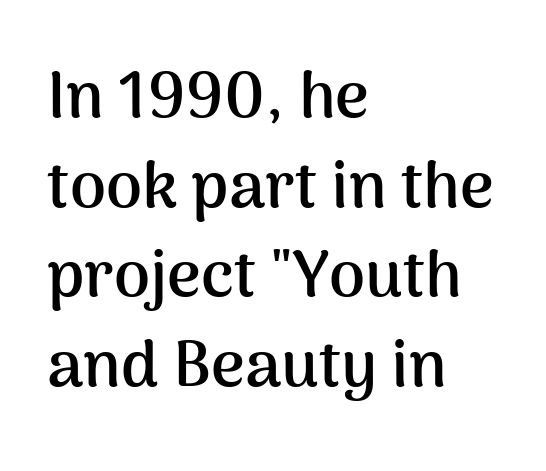
The letters advance in unequal steps, a hallmark of proportional type. No italicization has been applied; the sample stays upright. Successive baselines arrive at the customary interval. Bare-footed words on every line.
